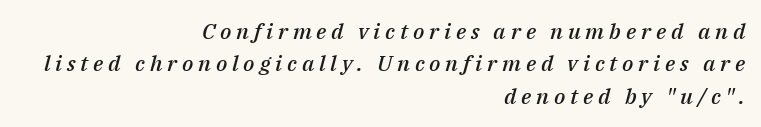
{"italic": "yes", "lean": "right", "slant_degrees": 14, "bold": "semi", "underline": "no", "align": "right", "line_spacing": "normal", "line_spacing_ratio": 1.47, "letter_spacing": "wide", "letter_spacing_em": 0.22, "glyph_px": 22}
